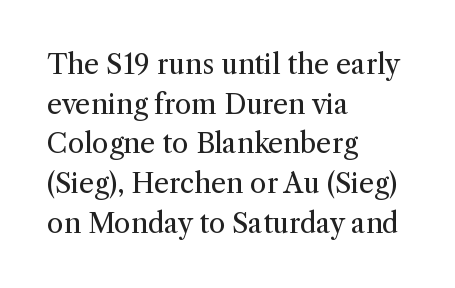
Notice how descenders clear the ascenders below comfortably — that's standard leading. Inter-character spacing is left at the font's built-in metrics. Bare-footed words on every line. The strokes are not fattened; the text isn't bold. A student would call this left alignment; a typographer would say flush left, rag right.
